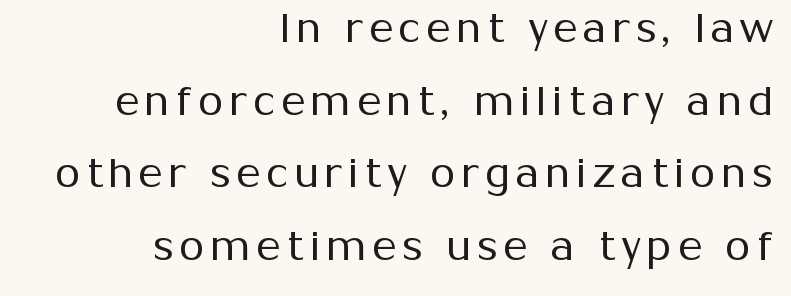
{"serif": "no", "italic": "no", "bold": "no", "weight": "regular", "width": "normal", "stroke_contrast": "medium", "x_height": "medium", "monospaced": "no", "underline": "no", "align": "right", "line_spacing_ratio": 1.77, "glyph_px": 41}
